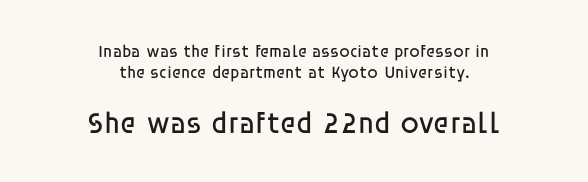
{"serif": "no", "italic": "no", "bold": "no", "weight": "regular", "width": "normal", "stroke_contrast": "low", "x_height": "large", "monospaced": "no", "underline": "no", "align": "center", "line_spacing_ratio": 1.23, "letter_spacing": "normal", "letter_spacing_em": 0.0, "larger_block": "second", "size_ratio": 1.76, "glyph_px": 30}
